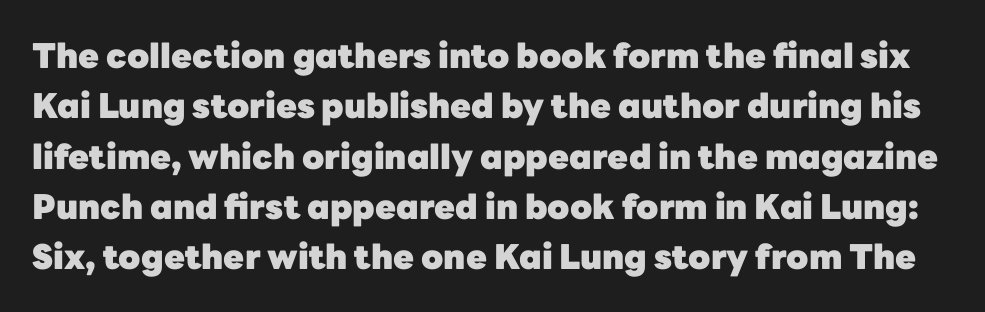
The image shows 34 px heavy sans-serif type, upright; set normal line spacing (1.48x), normal letter spacing, not underlined; low stroke contrast and a medium x-height.
